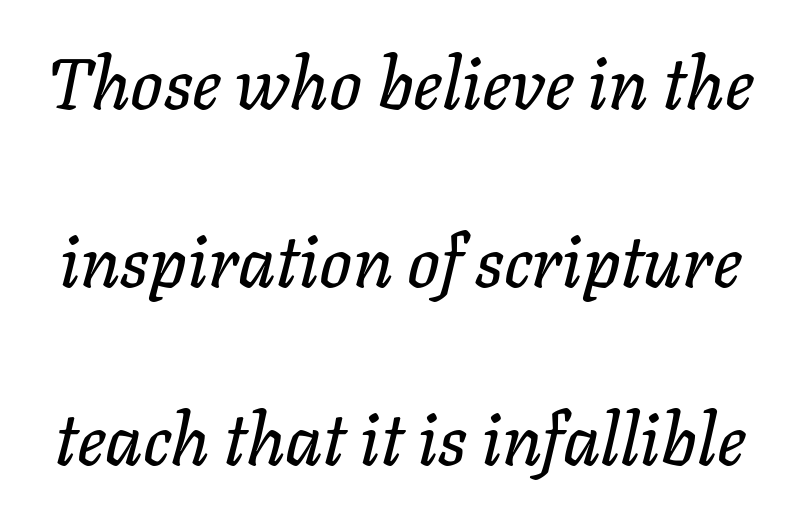
The image shows 72 px text type, italic (leaning right); set loose line spacing (2.47x), normal letter spacing, not underlined; low stroke contrast and a medium x-height.
